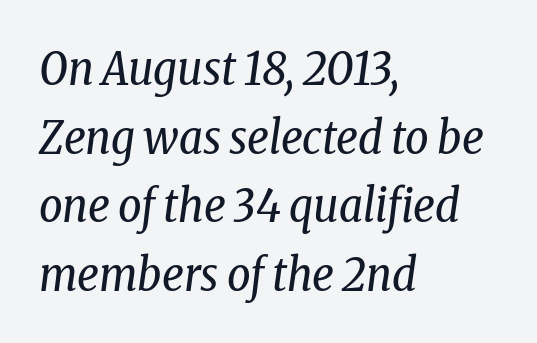
{"serif": "yes", "italic": "yes", "lean": "right", "slant_degrees": 8, "bold": "no", "weight": "regular", "width": "condensed", "stroke_contrast": "low", "x_height": "medium", "monospaced": "no", "underline": "no", "align": "left", "line_spacing": "normal", "line_spacing_ratio": 1.49, "letter_spacing": "normal", "letter_spacing_em": 0.0, "glyph_px": 46}
